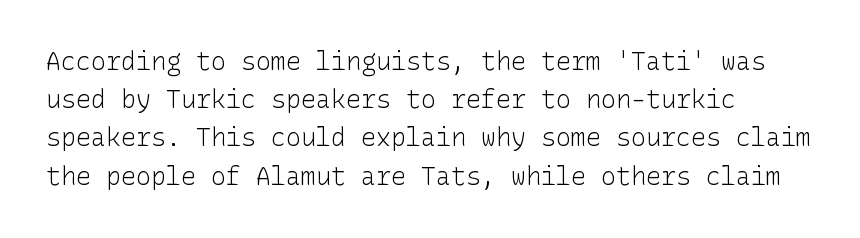
{"italic": "no", "bold": "no", "underline": "no", "align": "left", "line_spacing": "normal", "line_spacing_ratio": 1.53, "letter_spacing": "normal", "letter_spacing_em": 0.0, "glyph_px": 25}
